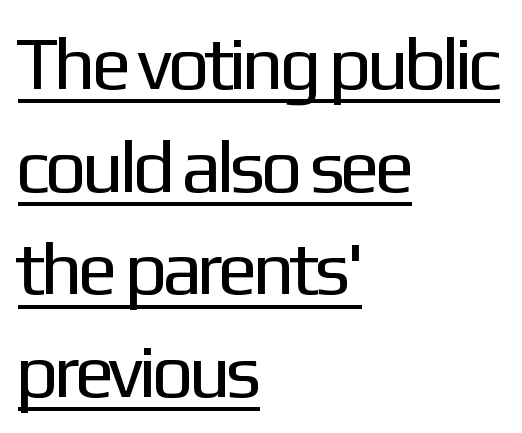
The image shows 75 px regular-weight sans-serif type, upright; set left-aligned, normal line spacing (1.37x), normal letter spacing, underlined; low stroke contrast and a medium x-height.
